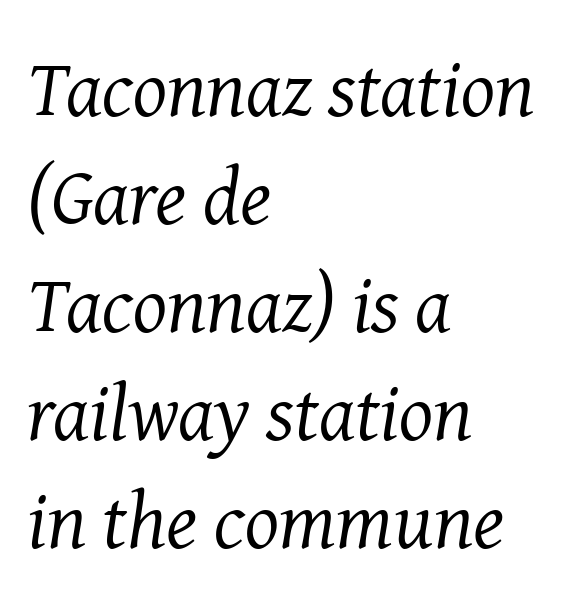
Here the designer chose a conventional face with non-uniform glyph widths. The rows are spaced the way most documents space them. Has an underline been added? It has not. Is the letter spacing exaggerated? No — it looks like the ordinary default. The paragraph shown leans on its left margin. Posture: slanted.
